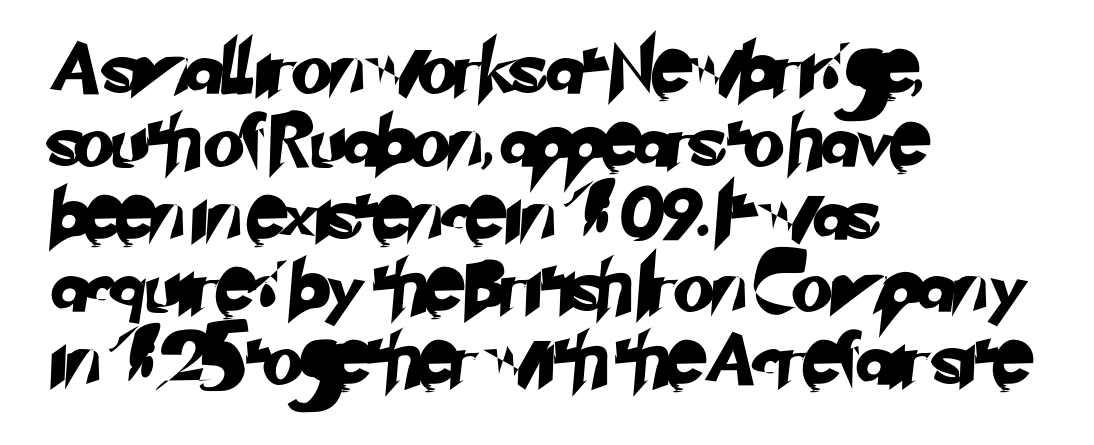
Q: Is the typeface a serif or a sans-serif typeface? A: Sans-serif.
Q: Is the text underlined? A: No.
Q: How is the paragraph aligned? A: Left-aligned.
Q: Is the spacing between letters normal or unusually wide? A: Normal.
Q: Is the spacing between lines tight, normal or loose? A: Normal.
Q: Width (condensed, normal, or wide)? A: Normal.
Q: Stroke contrast? A: Low.
Q: x-height? A: Small.
Q: Monospaced? A: No.
